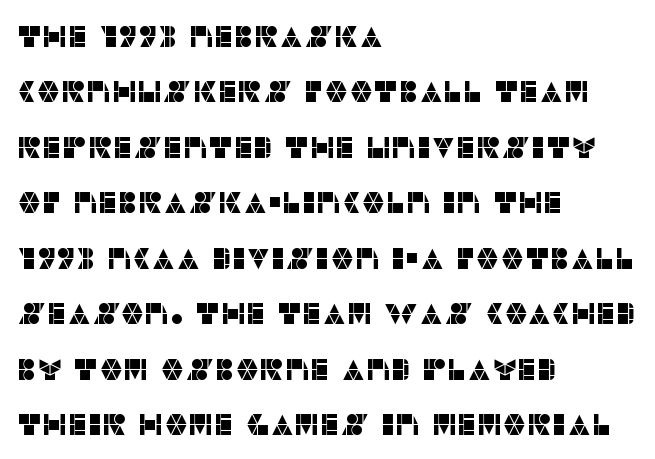
Q: Is the text italic (slanted)? A: No, it is upright.
Q: Is the typeface a serif or a sans-serif typeface? A: Sans-serif.
Q: Is the text underlined? A: No.
Q: How is the paragraph aligned? A: Left-aligned.
Q: Is the spacing between letters normal or unusually wide? A: Normal.
Q: Width (condensed, normal, or wide)? A: Normal.
Q: Stroke contrast? A: Low.
Q: x-height? A: Large.
Q: Monospaced? A: No.
